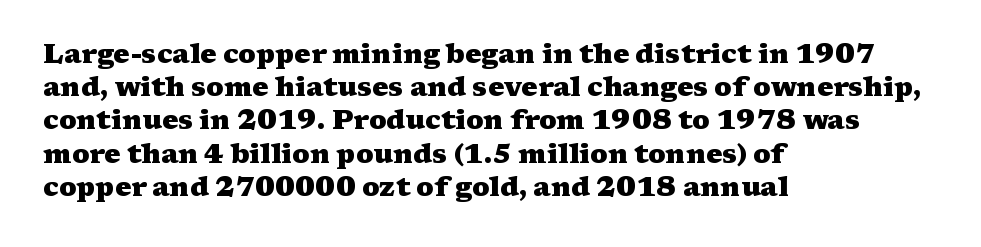
There is no visible air inserted between adjacent glyphs. In terms of weight, the rendering is a true, heavy bold. Visually the block forms a straight wall on the left and a jagged coastline on the right. Lines of text with bare space underneath. If you drew a line through each stem, it would be perfectly vertical.
